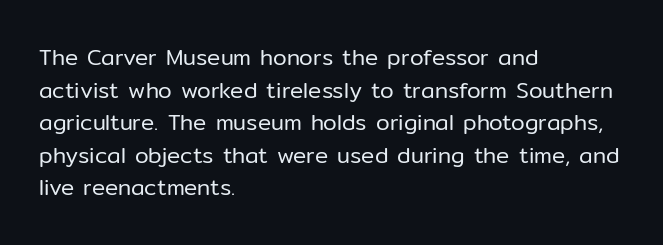
The image shows 22 px text type, upright; set left-aligned, normal line spacing (1.48x), normal letter spacing, not underlined.
